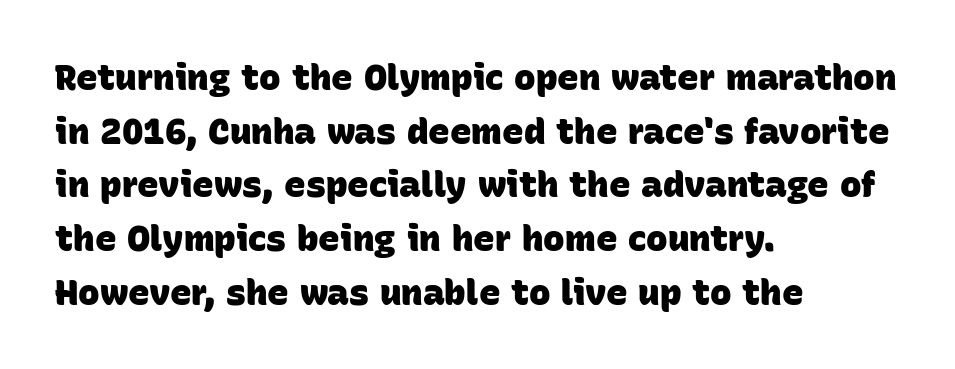
Q: Is the text bold? A: Yes.
Q: Is the typeface a serif or a sans-serif typeface? A: Sans-serif.
Q: Is the text underlined? A: No.
Q: How is the paragraph aligned? A: Left-aligned.
Q: Is the spacing between letters normal or unusually wide? A: Normal.
Q: Is the spacing between lines tight, normal or loose? A: Normal.
Q: Width (condensed, normal, or wide)? A: Normal.
Q: Stroke contrast? A: Low.
Q: x-height? A: Large.
Q: Monospaced? A: No.
